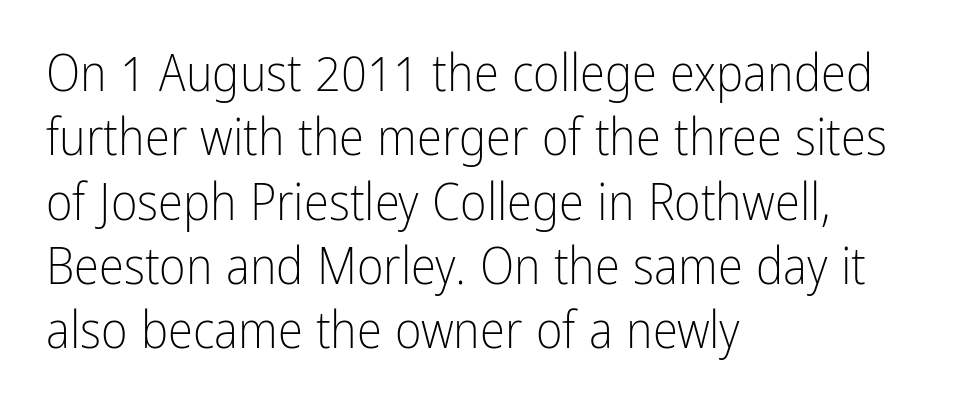
In terms of letterspacing, this is plain default setting. These lines are rendered in a variable-pitch font. Underlining? Definitely not there. A typesetter would label this face a sans. If you measured baseline to baseline, you'd find a middling distance. Stroke mass is kept to a normal reading level or below.
